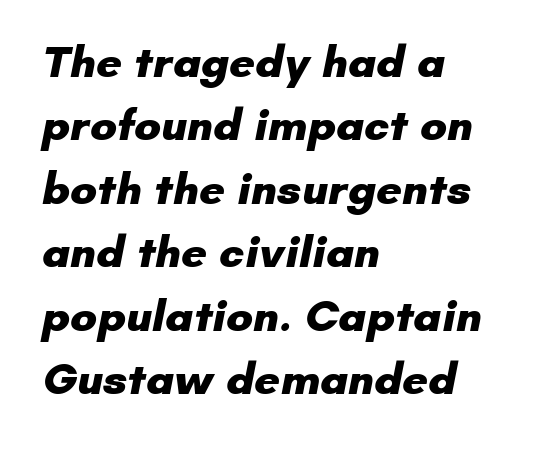
The image shows 45 px heavy sans-serif type; set left-aligned, normal line spacing (1.41x), normal letter spacing, not underlined; low stroke contrast and a small x-height.
